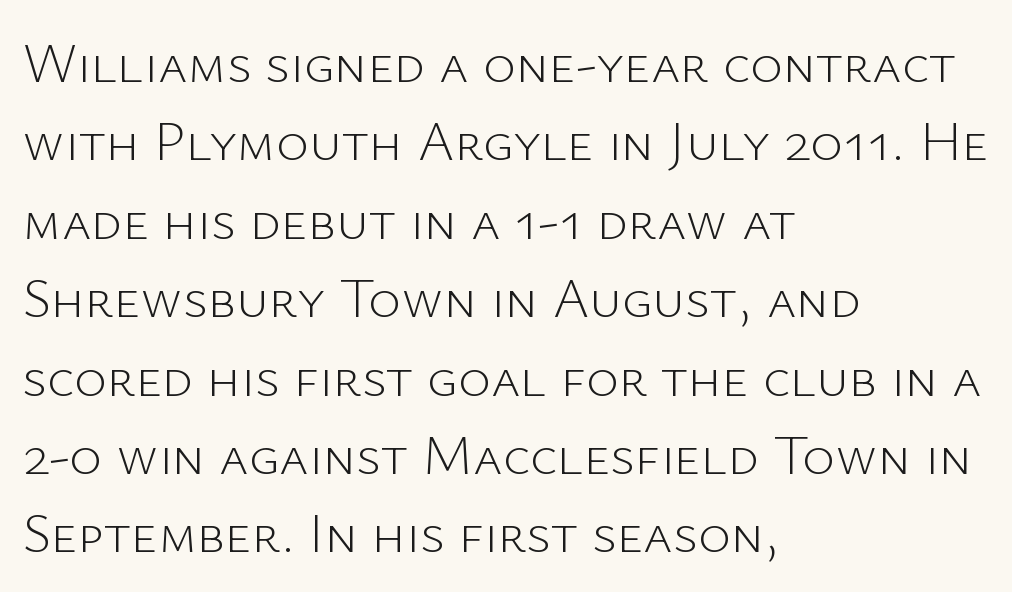
Q: Is the text bold? A: No.
Q: Is the text italic (slanted)? A: No, it is upright.
Q: Is the typeface a serif or a sans-serif typeface? A: Sans-serif.
Q: Is the text underlined? A: No.
Q: How is the paragraph aligned? A: Left-aligned.
Q: Is the spacing between letters normal or unusually wide? A: Normal.
Q: Is the spacing between lines tight, normal or loose? A: Normal.
Q: Width (condensed, normal, or wide)? A: Normal.
Q: Stroke contrast? A: Low.
Q: x-height? A: Medium.
Q: Monospaced? A: No.
